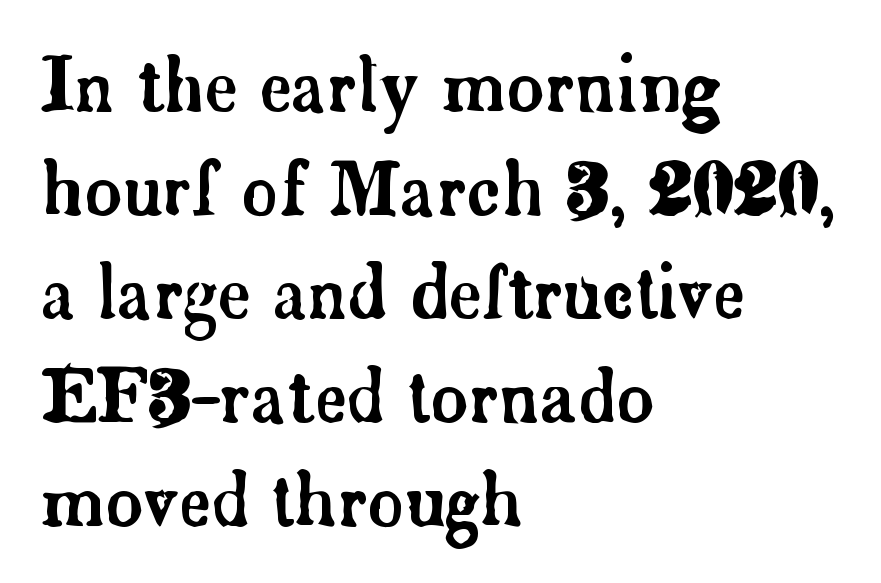
Clear beneath every line of the passage. The font family rendered here belongs to the serif group. The passage shown has conventional tracking throughout. Whoever set this chose a conventional vertical rhythm.
